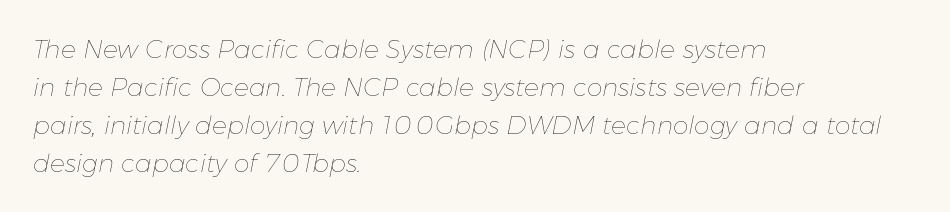
Q: Is the text bold? A: No.
Q: Is the text italic (slanted)? A: Yes, it leans right by about 11 degrees.
Q: Is the text underlined? A: No.
Q: How is the paragraph aligned? A: Left-aligned.
Q: Is the spacing between letters normal or unusually wide? A: Normal.
Q: Is the spacing between lines tight, normal or loose? A: Normal.
